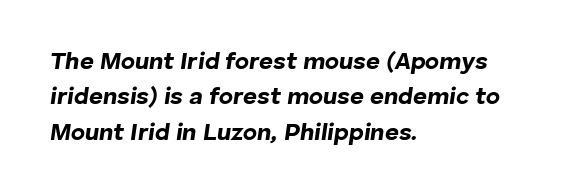
Q: Is the text bold? A: Yes.
Q: Is the text italic (slanted)? A: Yes, it leans right by about 8 degrees.
Q: Is the text underlined? A: No.
Q: How is the paragraph aligned? A: Left-aligned.
Q: Is the spacing between letters normal or unusually wide? A: Normal.
Q: Is the spacing between lines tight, normal or loose? A: Normal.
